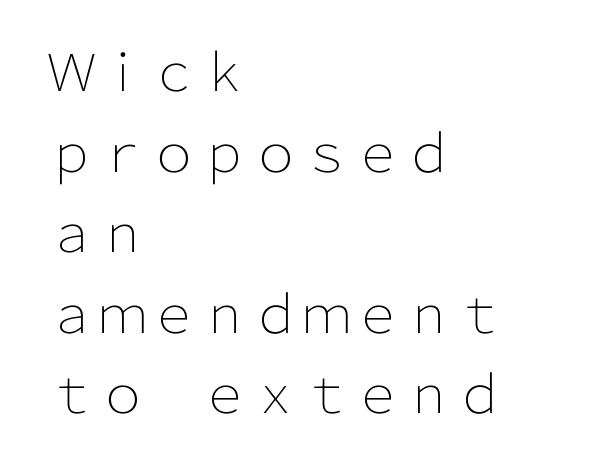
{"serif": "no", "italic": "no", "bold": "no", "weight": "light", "width": "normal", "stroke_contrast": "low", "x_height": "medium", "monospaced": "no", "underline": "no", "align": "left", "line_spacing": "normal", "line_spacing_ratio": 1.58, "letter_spacing": "normal", "letter_spacing_em": 0.0, "glyph_px": 51}
